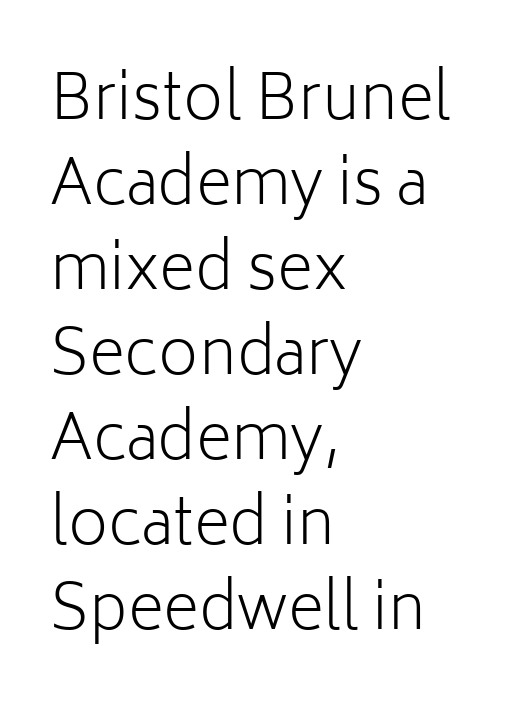
This rendering features lettering with no underline. Does the copy run flush right? No — it runs flush left. Rendered with straight, roman letterforms. Summary of weight: not heavy and not bold. The line-height multiplier appears to be the usual default.
